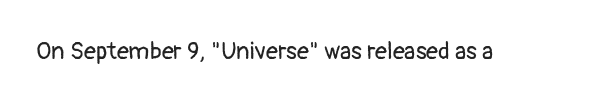
Only glyphs here, with clear space below each row. Notice how the stems are strictly vertical — no italics here. Between one letter and the next there's only the usual sliver of space. Is this a heavy cut? Hardly; it is regular or lighter.
